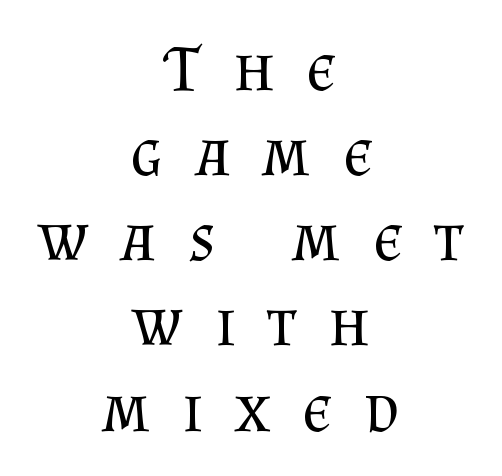
Q: Is the text bold? A: No.
Q: Is the text italic (slanted)? A: No, it is upright.
Q: Is the typeface a serif or a sans-serif typeface? A: Serif.
Q: Is the text underlined? A: No.
Q: How is the paragraph aligned? A: Centered.
Q: Is the spacing between letters normal or unusually wide? A: Unusually wide.
Q: Is the spacing between lines tight, normal or loose? A: Normal.
Q: Width (condensed, normal, or wide)? A: Normal.
Q: Stroke contrast? A: Medium.
Q: x-height? A: Small.
Q: Monospaced? A: No.
